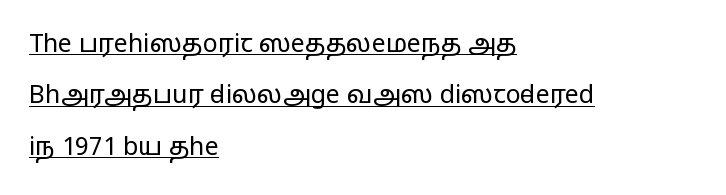
The lines are spread far apart with generous leading. Style check: upright. Stems and bowls with no extra thickness — not bold. Quick note: underline on.
